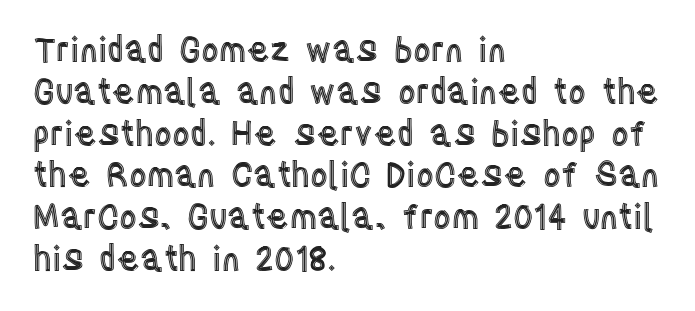
You could not count columns in this text — the font is proportionally spaced. Has an underline been added? It has not. Line beginnings align vertically; line endings do not. Tall strokes in this sample are plumb rather than angled. Caption: standard tracking, unaltered.
